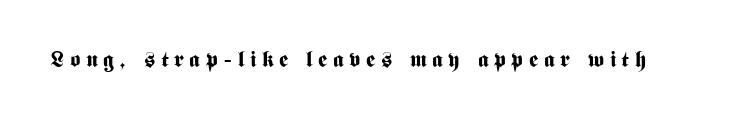
{"italic": "no", "bold": "yes", "underline": "no", "letter_spacing": "wide", "letter_spacing_em": 0.25, "glyph_px": 22}
